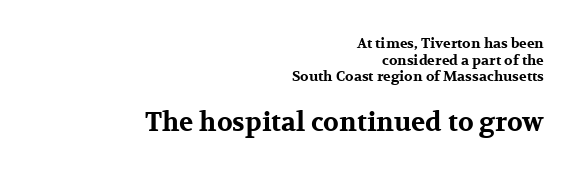
Q: Is the text bold? A: Yes.
Q: Is the text italic (slanted)? A: No, it is upright.
Q: Is the text underlined? A: No.
Q: How is the paragraph aligned? A: Right-aligned.
Q: Is the spacing between letters normal or unusually wide? A: Normal.
Q: Which block of text is set in a larger size, the first (top) or the second (bottom)? A: The second (bottom) one.
